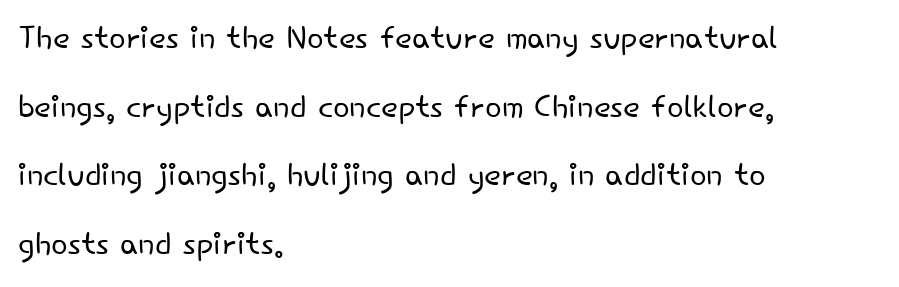
Q: Is the text bold? A: No.
Q: Is the text italic (slanted)? A: No, it is upright.
Q: Is the typeface a serif or a sans-serif typeface? A: Sans-serif.
Q: Is the text underlined? A: No.
Q: How is the paragraph aligned? A: Left-aligned.
Q: Is the spacing between letters normal or unusually wide? A: Normal.
Q: Is the spacing between lines tight, normal or loose? A: Normal.
Q: Width (condensed, normal, or wide)? A: Normal.
Q: Stroke contrast? A: Low.
Q: x-height? A: Small.
Q: Monospaced? A: No.
